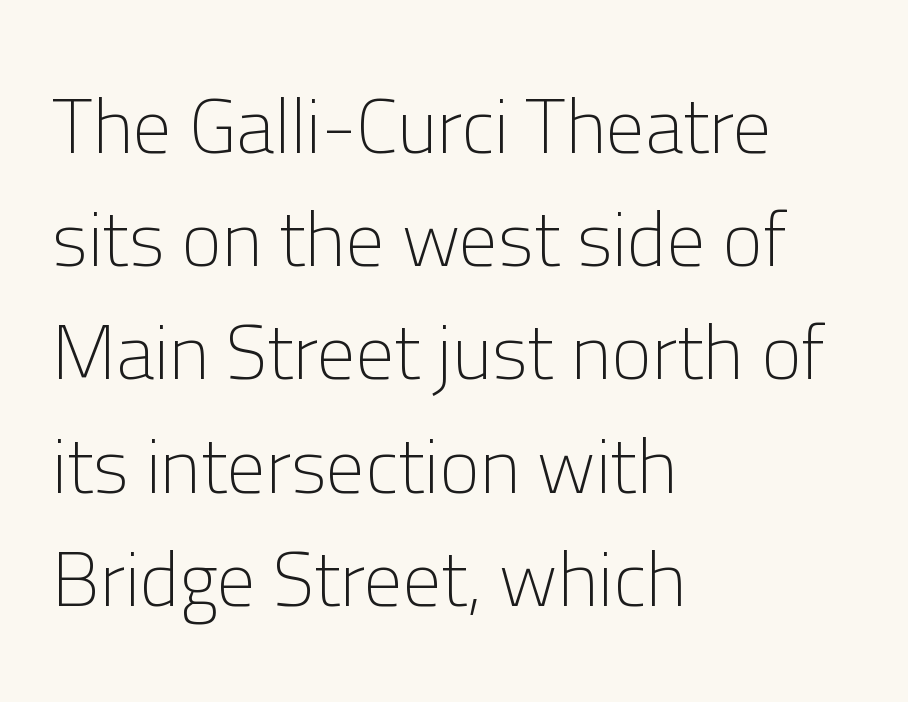
Each word holds together tightly as a unit, with standard inter-letter gaps. A roman cut, with each character standing at attention. Is this a sans? Yes — the strokes have no serifs. The line-height multiplier appears to be the usual default. Horizontal alignment here is leftward, the default for most running prose. Each stroke keeps to a modest, everyday thickness or less.
